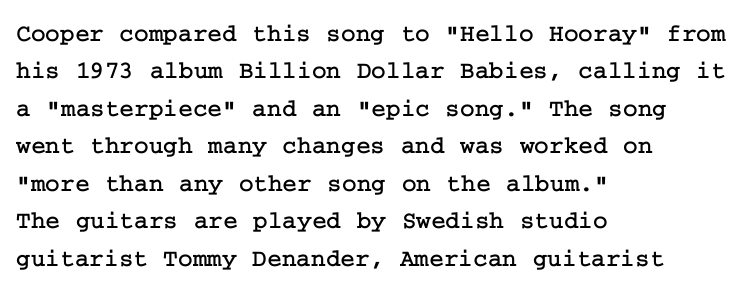
The image shows 25 px text type, upright; set left-aligned, normal line spacing (1.5x), normal letter spacing, not underlined.
